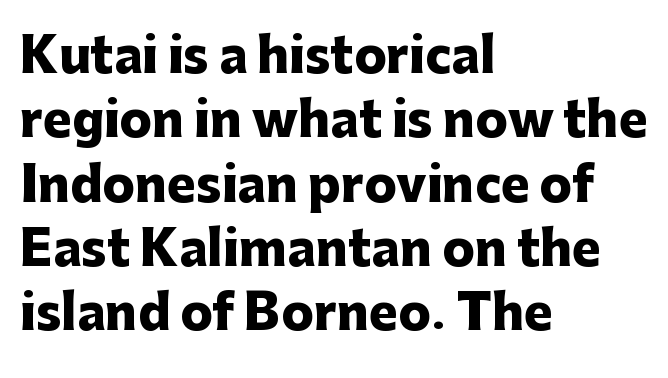
Q: Is the text bold? A: Yes.
Q: Is the text italic (slanted)? A: No, it is upright.
Q: Is the typeface a serif or a sans-serif typeface? A: Sans-serif.
Q: Is the text underlined? A: No.
Q: How is the paragraph aligned? A: Left-aligned.
Q: Is the spacing between letters normal or unusually wide? A: Normal.
Q: Is the spacing between lines tight, normal or loose? A: Normal.
Q: Width (condensed, normal, or wide)? A: Normal.
Q: Stroke contrast? A: Low.
Q: x-height? A: Medium.
Q: Monospaced? A: No.
